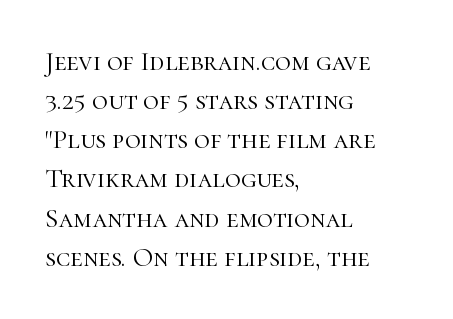
The image shows 27 px text type, upright; set left-aligned, normal line spacing (1.45x), normal letter spacing, not underlined.
